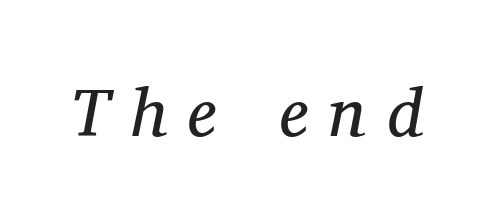
These lines were composed using italics. A typesetter would call this proportional, since set widths differ per character. Summary of weight: not heavy and not bold. Someone cranked the tracking dial way up on this one. Serifs: yes, visible at the terminals of the letterforms. Has an underline been added? It has not.
